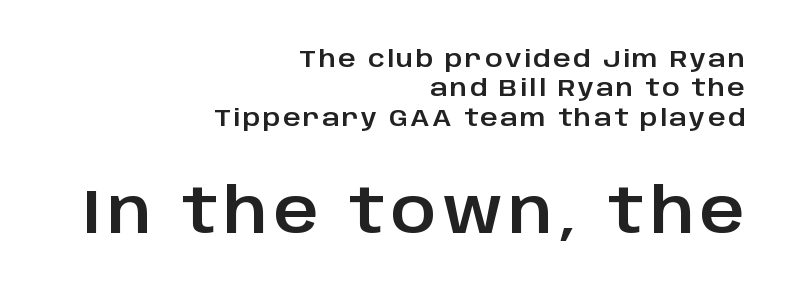
The image shows 61 px sans-serif type, upright; set right-aligned, line spacing 1.22x, not underlined; the second (bottom) block is 2.54x larger; low stroke contrast and a large x-height.
